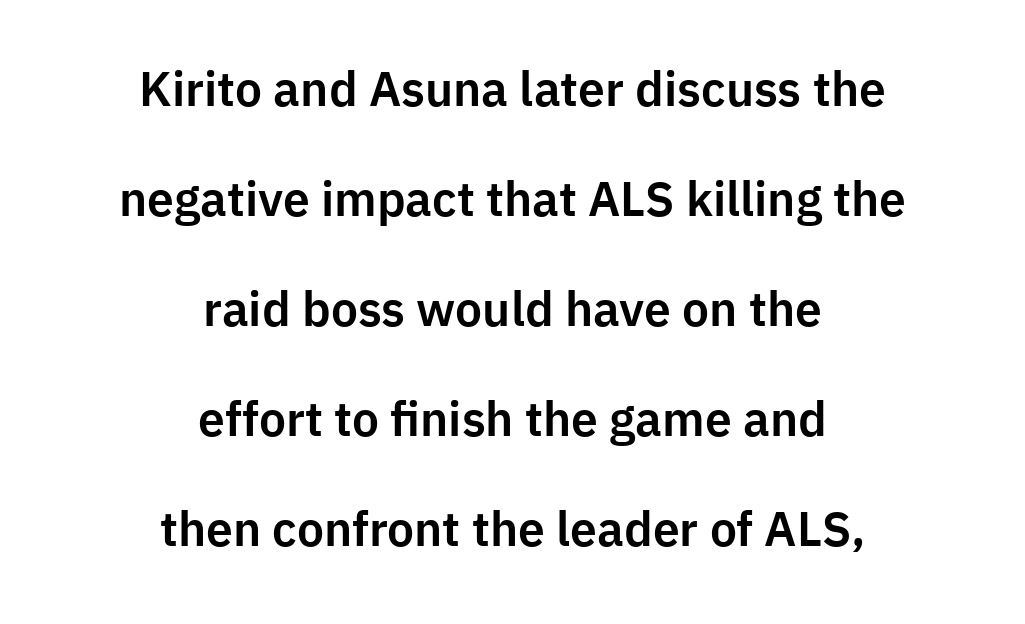
Q: Is the text italic (slanted)? A: No, it is upright.
Q: Is the typeface a serif or a sans-serif typeface? A: Sans-serif.
Q: Is the text underlined? A: No.
Q: How is the paragraph aligned? A: Centered.
Q: Is the spacing between letters normal or unusually wide? A: Normal.
Q: Is the spacing between lines tight, normal or loose? A: Loose.
Q: Width (condensed, normal, or wide)? A: Normal.
Q: Stroke contrast? A: Low.
Q: x-height? A: Medium.
Q: Monospaced? A: No.
